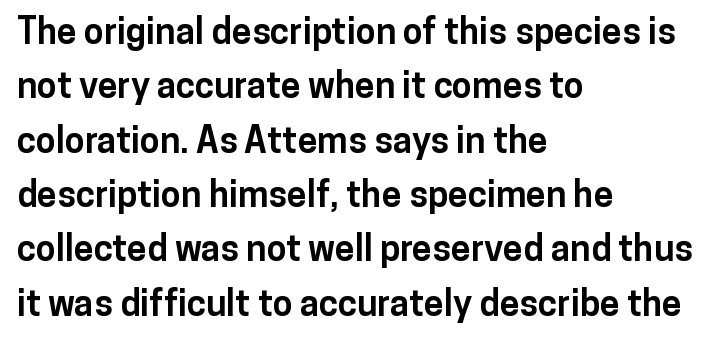
Q: Is the text bold? A: Yes.
Q: Is the text italic (slanted)? A: No, it is upright.
Q: Is the typeface a serif or a sans-serif typeface? A: Sans-serif.
Q: Is the text underlined? A: No.
Q: How is the paragraph aligned? A: Left-aligned.
Q: Is the spacing between letters normal or unusually wide? A: Normal.
Q: Is the spacing between lines tight, normal or loose? A: Normal.
Q: Width (condensed, normal, or wide)? A: Normal.
Q: Stroke contrast? A: Low.
Q: x-height? A: Medium.
Q: Monospaced? A: No.
